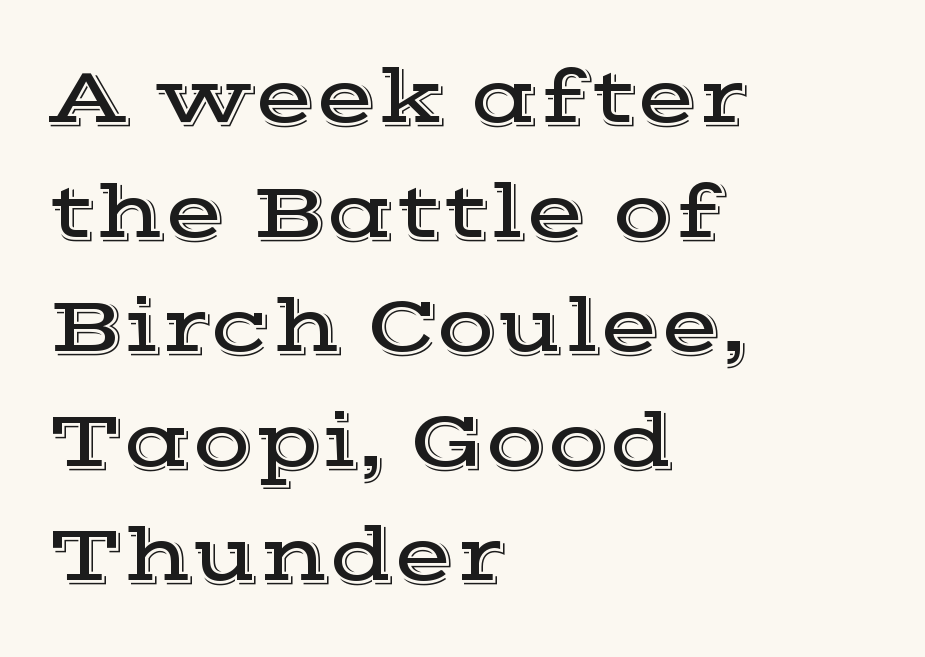
Do the characters align in a grid? No, the font is proportional. Does the lettering tilt? It doesn't — this is upright. The face used here is seriffed, in the tradition of book romans. The horizontal fit of the characters is conventional and even. Every row of glyphs begins at an identical x-position on the left. If you measured baseline to baseline, you'd find a middling distance.
